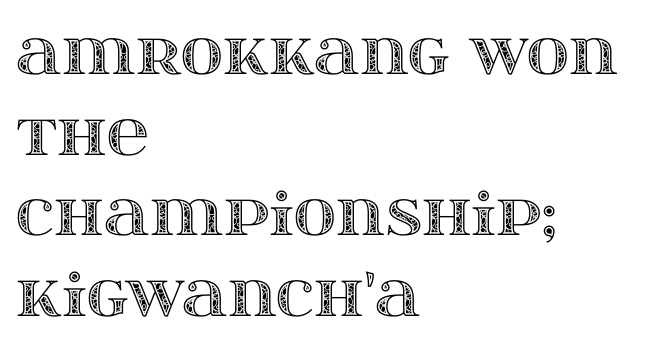
{"italic": "no", "width": "wide", "x_height": "large", "monospaced": "no", "underline": "no", "align": "left", "line_spacing": "normal", "line_spacing_ratio": 1.39, "letter_spacing": "normal", "letter_spacing_em": 0.0, "glyph_px": 58}
